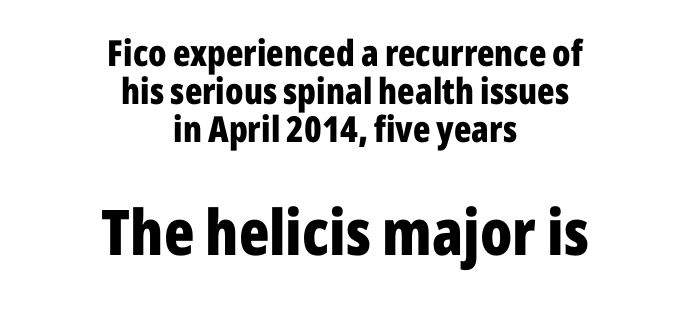
The image shows 63 px bold, condensed sans-serif type, upright; set centered, tight line spacing (1.06x), normal letter spacing, not underlined; the second (bottom) block is 1.75x larger; low stroke contrast and a medium x-height.
